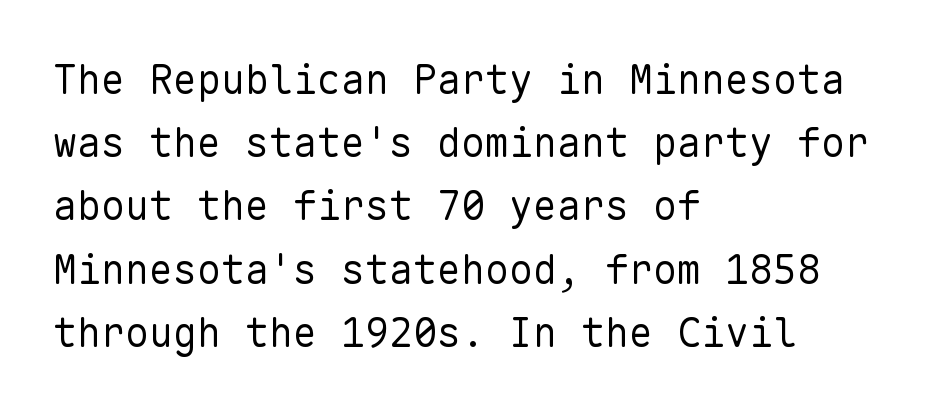
{"serif": "no", "italic": "no", "bold": "no", "weight": "regular", "width": "normal", "stroke_contrast": "low", "x_height": "medium", "monospaced": "yes", "underline": "no", "align": "left", "line_spacing": "normal", "line_spacing_ratio": 1.58, "letter_spacing": "normal", "letter_spacing_em": 0.0, "glyph_px": 40}
